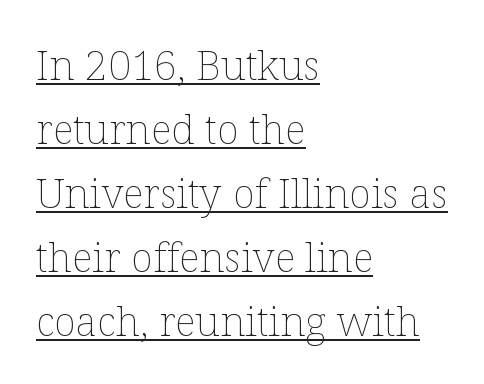
The image shows 41 px thin type, upright; set left-aligned, normal line spacing (1.56x), normal letter spacing, underlined; low stroke contrast and a medium x-height.
